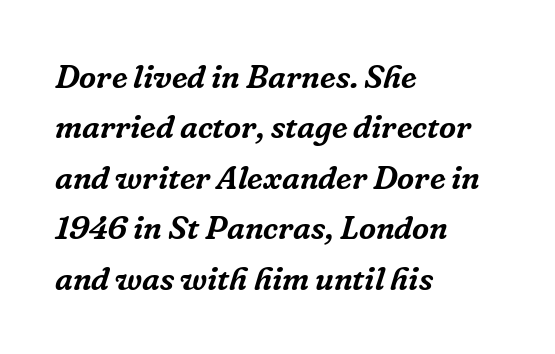
Check the space under the baseline: it is left empty. These lines are composed in type with serifs. Would a proofreader flag this as italicized? Yes. Words appear dense and cohesive because spacing is normal.
